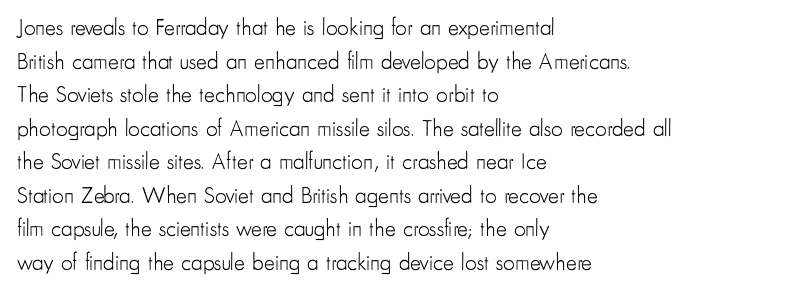
Q: Is the text bold? A: No.
Q: Is the text italic (slanted)? A: No, it is upright.
Q: Is the text underlined? A: No.
Q: How is the paragraph aligned? A: Left-aligned.
Q: Is the spacing between letters normal or unusually wide? A: Normal.
Q: Is the spacing between lines tight, normal or loose? A: Normal.
